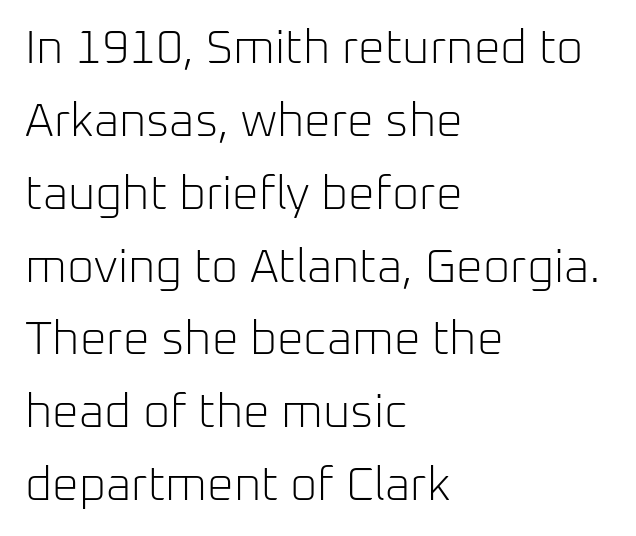
The image shows 47 px light sans-serif type, upright; set left-aligned, normal line spacing (1.55x), normal letter spacing, not underlined; low stroke contrast and a medium x-height.
